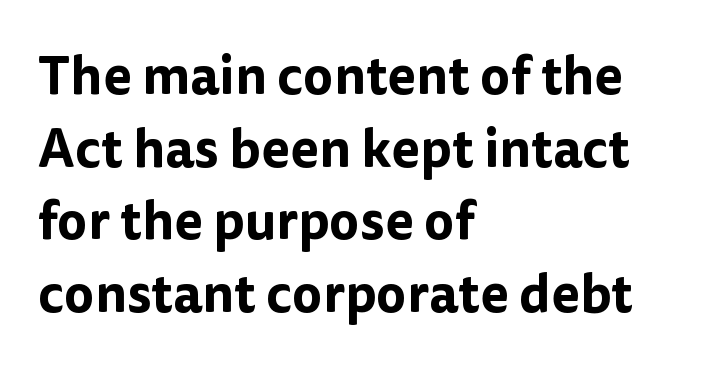
The image shows 53 px sans-serif type, upright; set left-aligned, normal line spacing (1.37x), normal letter spacing, not underlined; low stroke contrast and a medium x-height.
